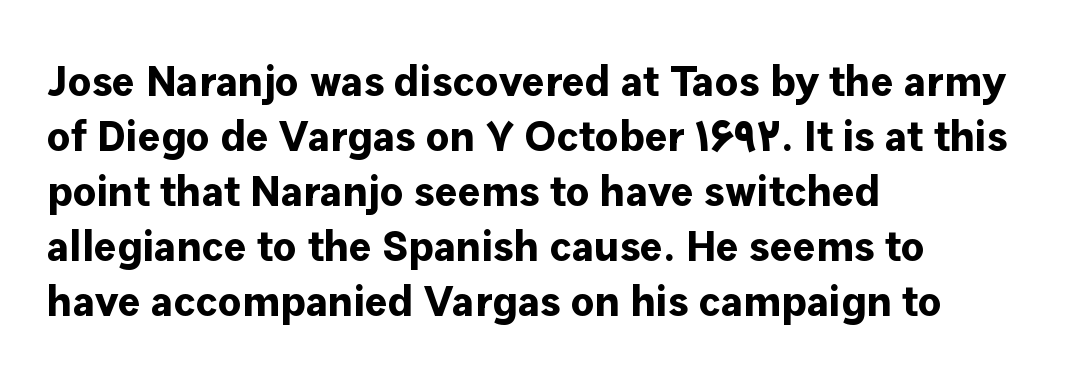
The image shows 43 px bold sans-serif type, upright; set left-aligned, normal line spacing (1.28x), normal letter spacing, not underlined; low stroke contrast and a medium x-height.
